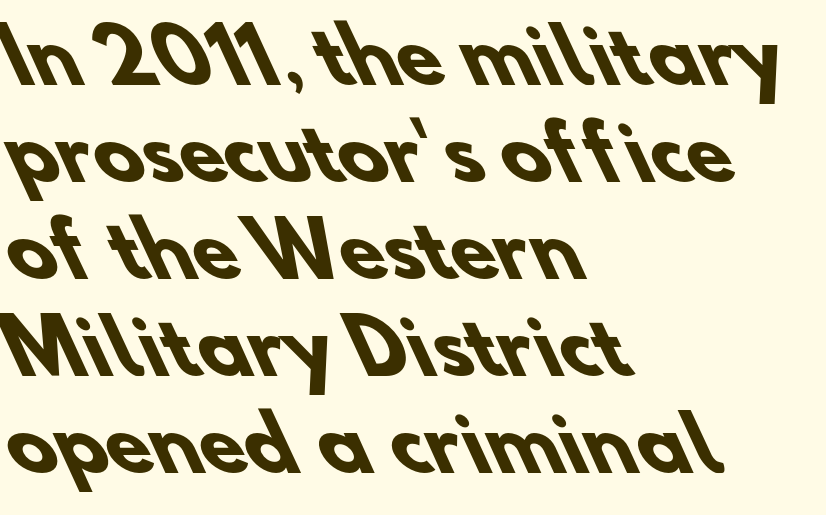
Q: Is the text bold? A: Yes.
Q: Is the typeface a serif or a sans-serif typeface? A: Sans-serif.
Q: Is the text underlined? A: No.
Q: How is the paragraph aligned? A: Left-aligned.
Q: Is the spacing between letters normal or unusually wide? A: Normal.
Q: Is the spacing between lines tight, normal or loose? A: Normal.
Q: Width (condensed, normal, or wide)? A: Normal.
Q: Stroke contrast? A: Low.
Q: x-height? A: Small.
Q: Monospaced? A: No.
